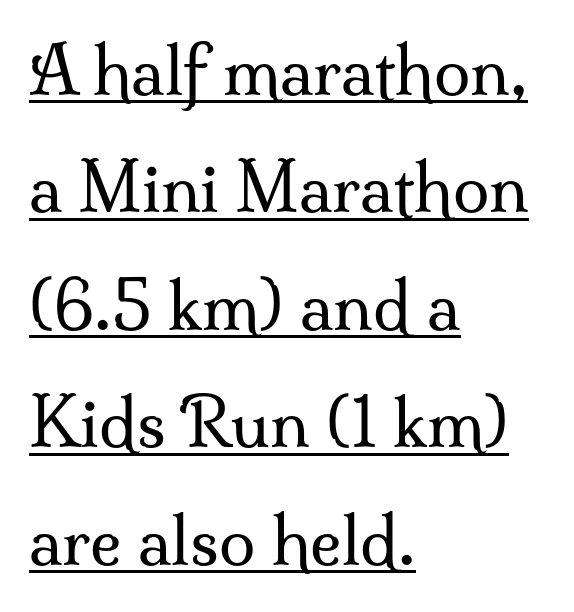
Q: Is the text bold? A: No.
Q: Is the text italic (slanted)? A: No, it is upright.
Q: Is the typeface a serif or a sans-serif typeface? A: Serif.
Q: Is the text underlined? A: Yes.
Q: How is the paragraph aligned? A: Left-aligned.
Q: Is the spacing between letters normal or unusually wide? A: Normal.
Q: Width (condensed, normal, or wide)? A: Normal.
Q: Stroke contrast? A: Medium.
Q: x-height? A: Small.
Q: Monospaced? A: No.
